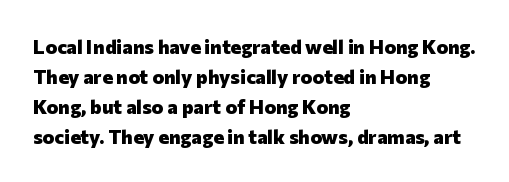
{"italic": "no", "bold": "yes", "underline": "no", "align": "left", "line_spacing": "normal", "line_spacing_ratio": 1.5, "letter_spacing": "normal", "letter_spacing_em": 0.0, "glyph_px": 20}
